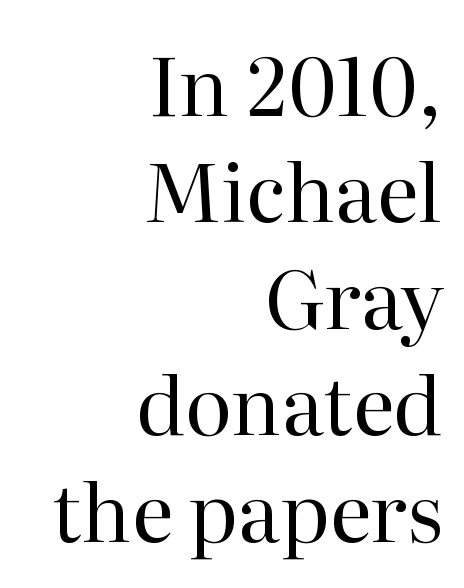
Q: Is the text bold? A: No.
Q: Is the text italic (slanted)? A: No, it is upright.
Q: Is the typeface a serif or a sans-serif typeface? A: Serif.
Q: Is the text underlined? A: No.
Q: How is the paragraph aligned? A: Right-aligned.
Q: Is the spacing between letters normal or unusually wide? A: Normal.
Q: Is the spacing between lines tight, normal or loose? A: Normal.
Q: Width (condensed, normal, or wide)? A: Normal.
Q: Stroke contrast? A: High.
Q: x-height? A: Medium.
Q: Monospaced? A: No.
